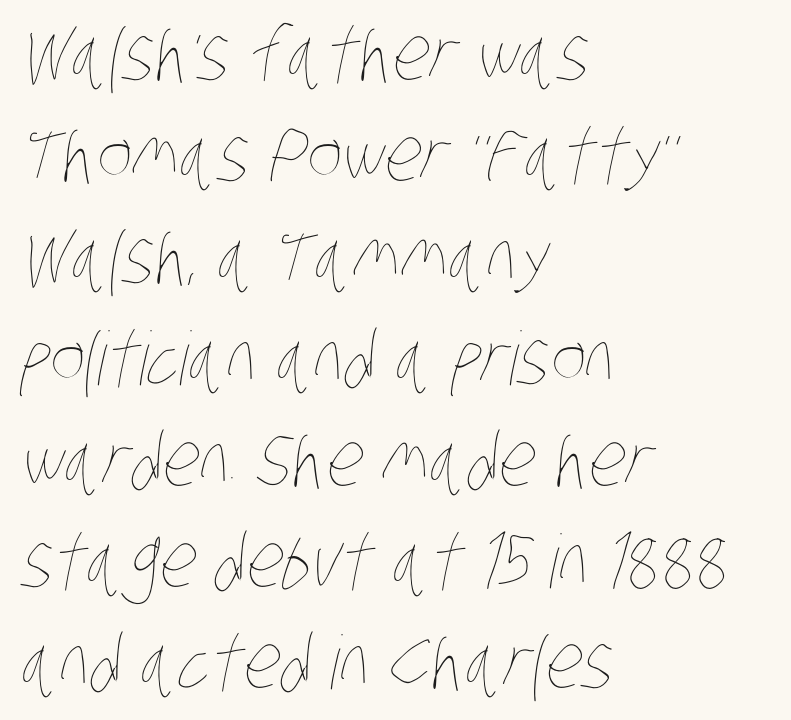
Proportional: the letters do not fall into vertical columns. Does extra space separate the letters? No, they use regular spacing. Heft: none added — not bold. Underlining? Definitely not there.
